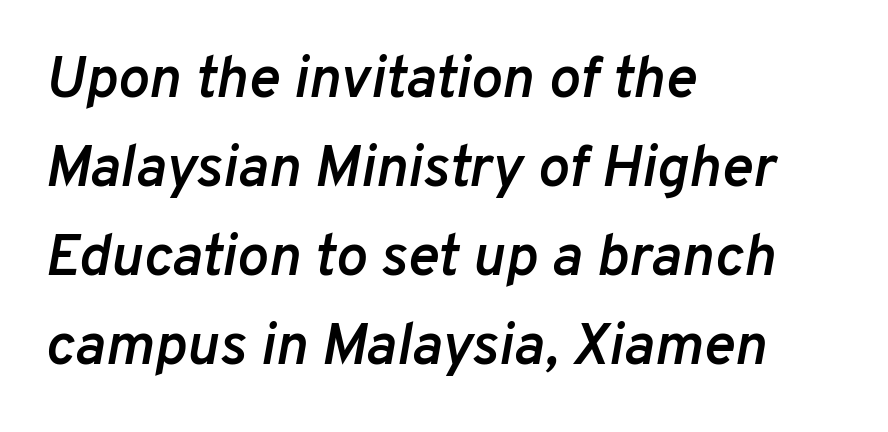
Q: Is the text bold? A: Semi-bold.
Q: Is the text italic (slanted)? A: Yes, it leans right by about 10 degrees.
Q: Is the text underlined? A: No.
Q: How is the paragraph aligned? A: Left-aligned.
Q: Is the spacing between letters normal or unusually wide? A: Normal.
Q: Is the spacing between lines tight, normal or loose? A: Normal.
Q: Width (condensed, normal, or wide)? A: Normal.
Q: Stroke contrast? A: Low.
Q: x-height? A: Medium.
Q: Monospaced? A: No.
